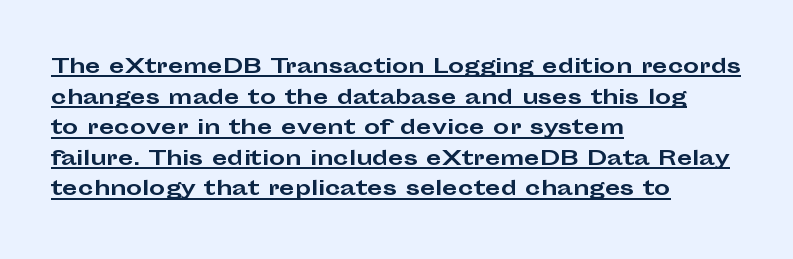
The image shows 20 px bold type, upright; set left-aligned, normal line spacing (1.53x), normal letter spacing, underlined.
